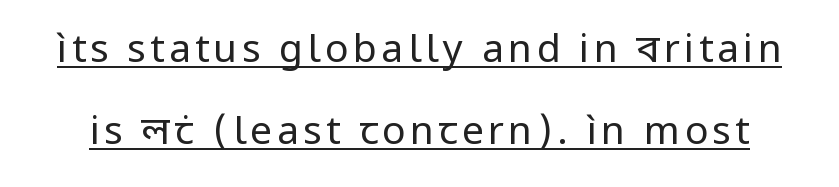
A typesetter would call this proportional, since set widths differ per character. The weight would be labelled regular, book, light, or lighter still. In terms of posture, this sample is upright. Reading down the column, the eye jumps a long way to each next line.
